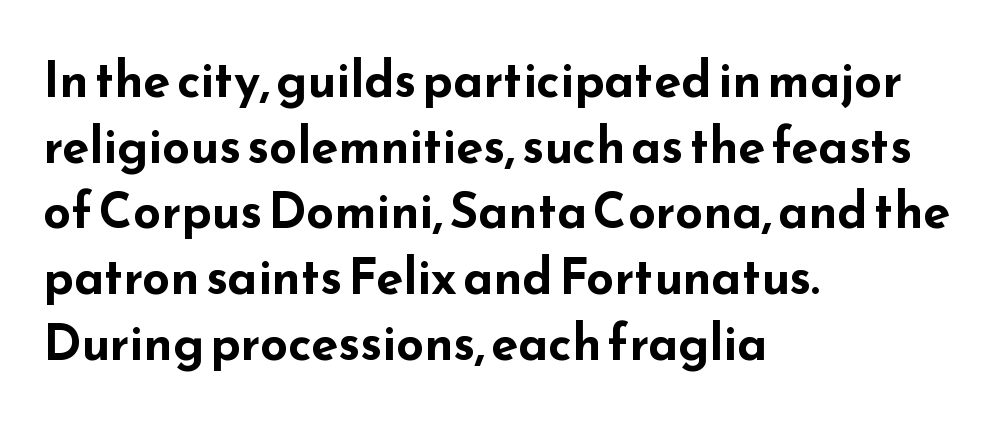
The image shows 49 px bold, wide sans-serif type, upright; set left-aligned, normal line spacing (1.34x), normal letter spacing, not underlined; low stroke contrast and a small x-height.
